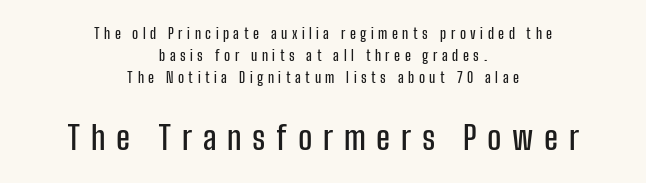
The image shows 33 px condensed sans-serif type, upright; set centered, normal line spacing (1.56x), unusually wide letter spacing (+0.32 em), not underlined; the second (bottom) block is 2.36x larger; low stroke contrast and a medium x-height.
